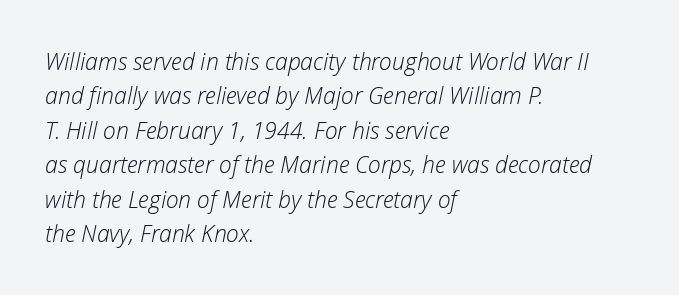
Only glyphs here, with clear space below each row. Compared with typical paragraphs, the rows here are spaced about the same. These lines stack with their left ends in a neat column. Look at the tracking — it's just the regular setting, nothing added. Rendered with sloped, italic letterforms. Nothing heavy about these letters — not bold at all.
